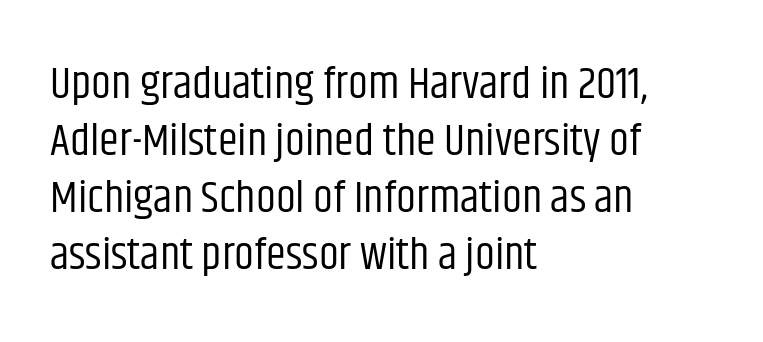
Q: Is the text bold? A: No.
Q: Is the text italic (slanted)? A: No, it is upright.
Q: Is the typeface a serif or a sans-serif typeface? A: Sans-serif.
Q: Is the text underlined? A: No.
Q: How is the paragraph aligned? A: Left-aligned.
Q: Is the spacing between letters normal or unusually wide? A: Normal.
Q: Is the spacing between lines tight, normal or loose? A: Normal.
Q: Width (condensed, normal, or wide)? A: Condensed.
Q: Stroke contrast? A: Low.
Q: x-height? A: Large.
Q: Monospaced? A: No.
